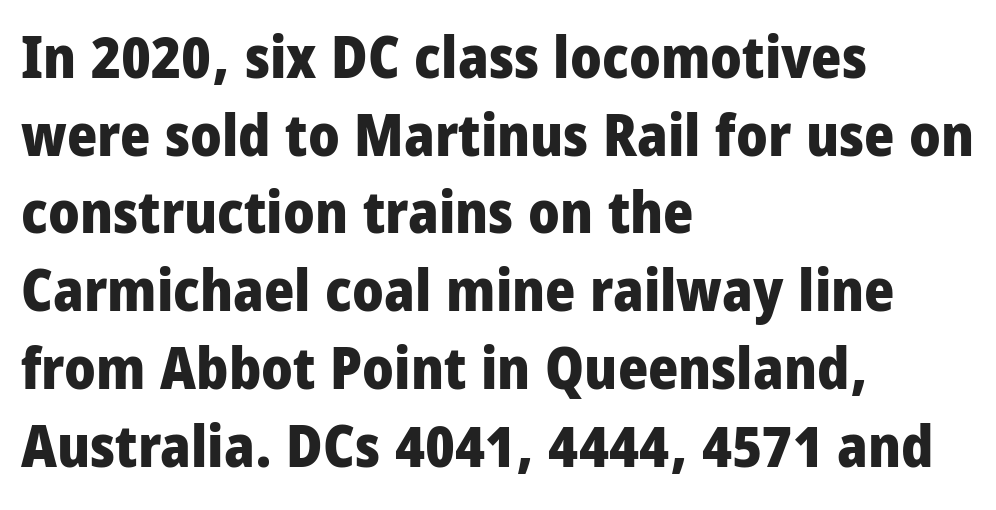
The strokes are fattened all the way to bold. The type sits square on the baseline with zero lean. Descender tails drop into unmarked territory. Does the copy run flush right? No — it runs flush left. No extra tracking has been applied to these lines. What's the leading like? Ordinary, nothing unusual.
